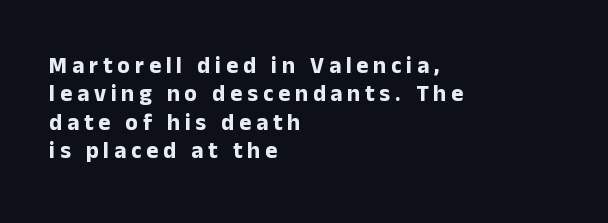
The image shows 23 px bold type, upright; set left-aligned, line spacing 1.23x, unusually wide letter spacing (+0.21 em), not underlined.
